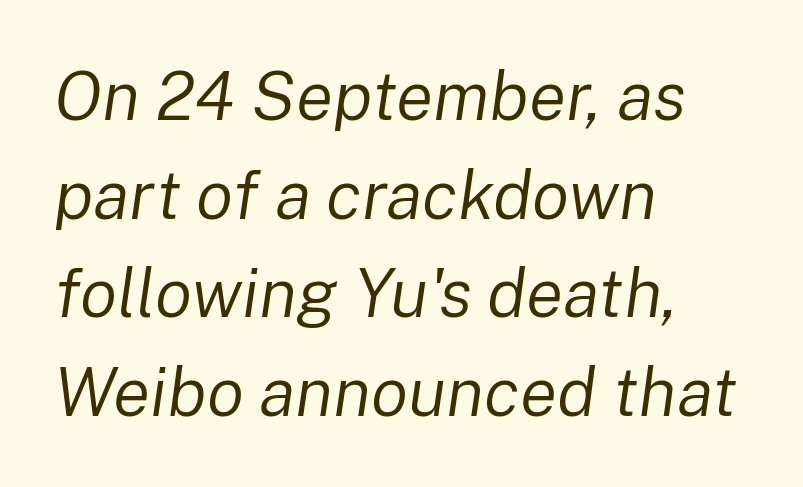
The cut favours lightness, reaching ordinary text weight at its darkest. The text carries the slant typical of an italic or oblique font. The letters advance in unequal steps, a hallmark of proportional type. How would I describe the line gaps? Plain and ordinary.
